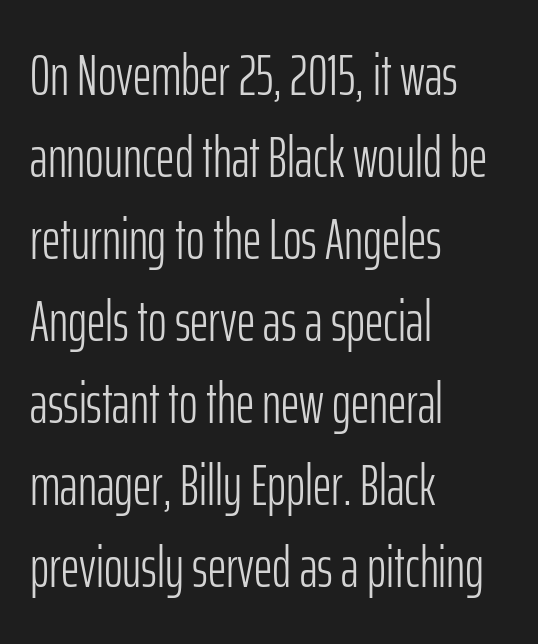
Q: Is the text bold? A: No.
Q: Is the text italic (slanted)? A: No, it is upright.
Q: Is the typeface a serif or a sans-serif typeface? A: Sans-serif.
Q: Is the text underlined? A: No.
Q: How is the paragraph aligned? A: Left-aligned.
Q: Is the spacing between letters normal or unusually wide? A: Normal.
Q: Is the spacing between lines tight, normal or loose? A: Normal.
Q: Width (condensed, normal, or wide)? A: Condensed.
Q: Stroke contrast? A: Low.
Q: x-height? A: Medium.
Q: Monospaced? A: No.
